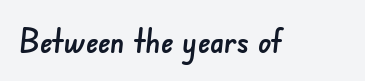
The image shows 33 px sans-serif type; set normal letter spacing, not underlined; low stroke contrast and a small x-height.
